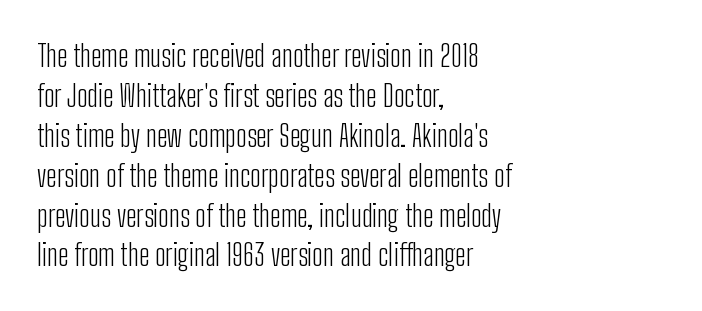
Caption: multi-line text, flush left, ragged right. The designer went with a sans here, leaving each stem footless. The designer left line spacing at the default. A quiet, ordinary-to-light weight characterises the typeface. The passage shown is not underscored anywhere. The passage shown is typed in a proportional face where columns would drift.
